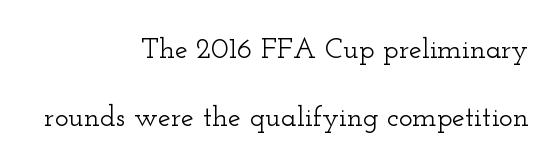
Every character sits straight up, as roman type does. Think of a printed novel: that variable character pitch is what you see here. Spacing between characters is what you'd get straight out of the box. Serifs: yes, visible at the terminals of the letterforms.
